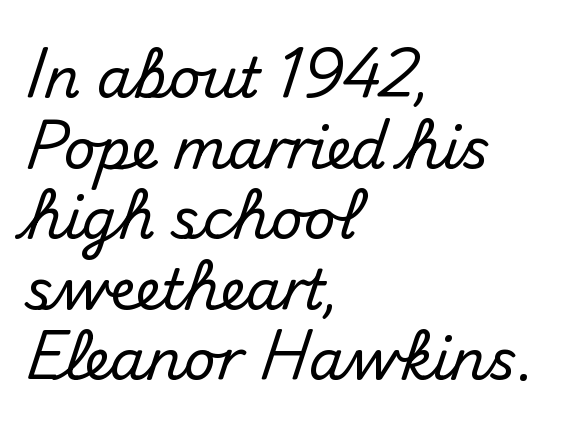
The image shows 56 px sans-serif type; set left-aligned, normal line spacing (1.26x), normal letter spacing, not underlined; medium stroke contrast and a small x-height.
